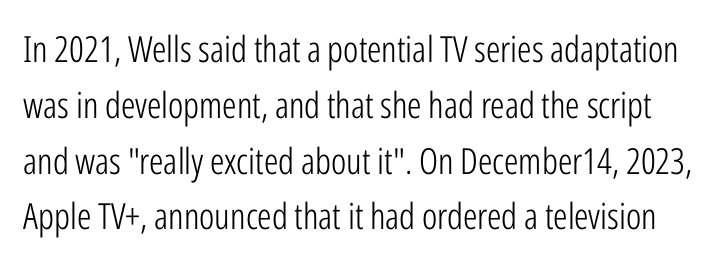
{"serif": "no", "italic": "no", "bold": "no", "weight": "light", "width": "condensed", "stroke_contrast": "low", "x_height": "medium", "monospaced": "no", "underline": "no", "line_spacing": "normal", "line_spacing_ratio": 1.55, "letter_spacing": "normal", "letter_spacing_em": 0.0, "glyph_px": 36}
